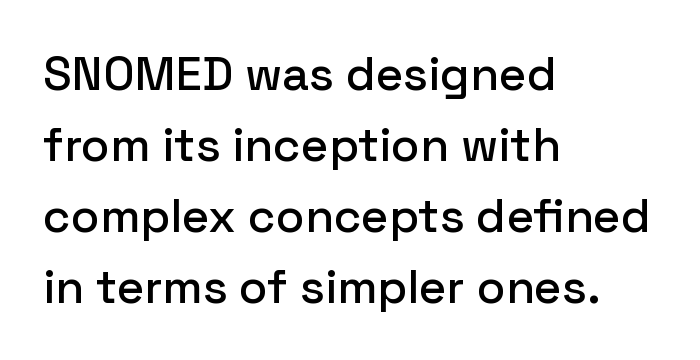
Quick note: not italic, upright. Proportional: the letters do not fall into vertical columns. Caption: standard tracking, unaltered. Rule under the text: the space is simply empty. You can tell from the bare stems that sans-serif type was used. Baseline-to-baseline distance is the conventional proportion of letter height.
